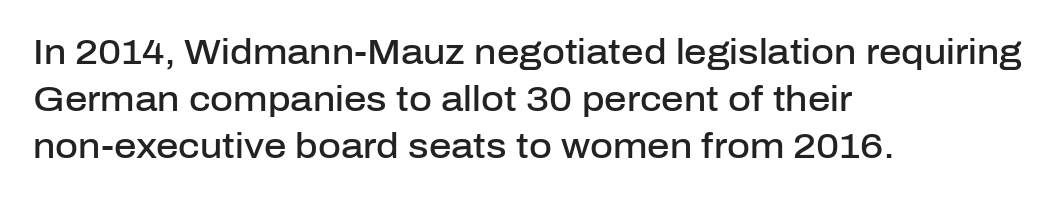
The image shows 35 px semibold sans-serif type, upright; set left-aligned, normal line spacing (1.35x), normal letter spacing, not underlined; low stroke contrast and a medium x-height.
